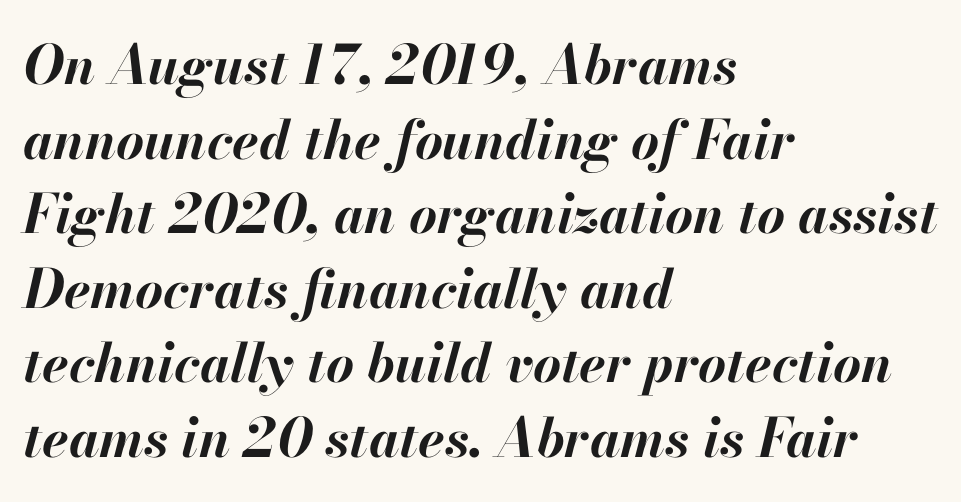
The image shows 54 px bold type, italic (leaning right); set left-aligned, normal line spacing (1.38x), normal letter spacing, not underlined; high stroke contrast and a small x-height.
